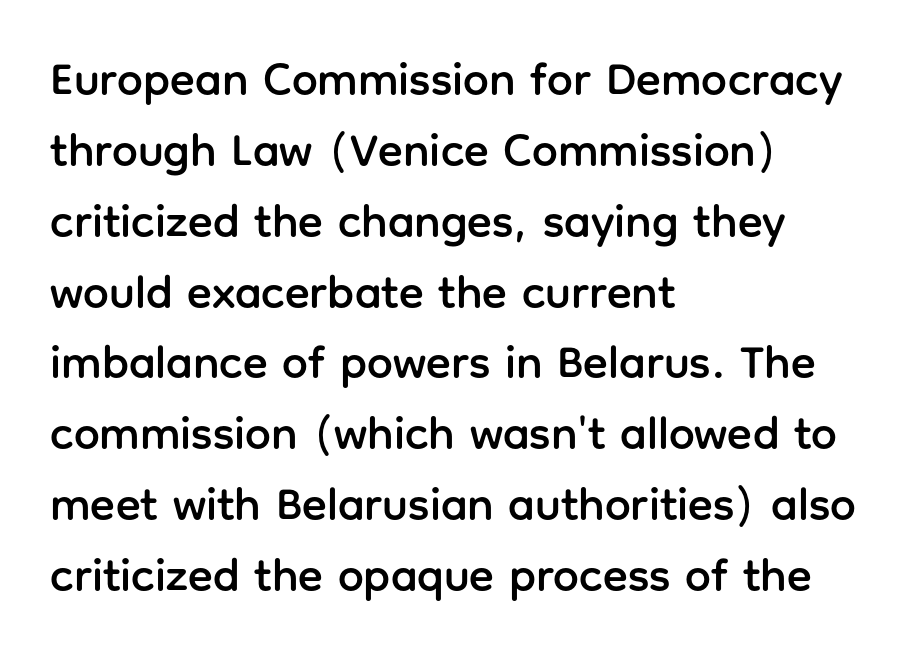
Does the lettering tilt? It doesn't — this is upright. Reading down the column, the eye jumps a familiar distance to each next line. Underlining? Definitely not there. This rendering leaves character spacing at its baseline value. Each letter keeps its own natural width here, so spacing adapts to shape. Visually the block forms a straight wall on the left and a jagged coastline on the right.
